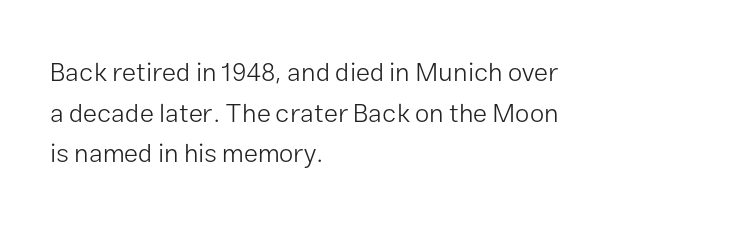
{"italic": "no", "bold": "no", "underline": "no", "align": "left", "line_spacing": "normal", "line_spacing_ratio": 1.56, "letter_spacing": "normal", "letter_spacing_em": 0.0, "glyph_px": 26}
